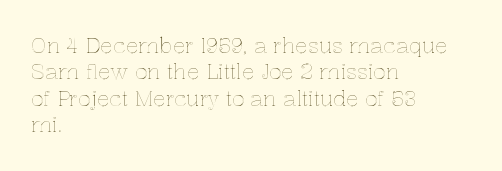
Q: Is the text italic (slanted)? A: No, it is upright.
Q: Is the text underlined? A: No.
Q: How is the paragraph aligned? A: Left-aligned.
Q: Is the spacing between letters normal or unusually wide? A: Normal.
Q: Is the spacing between lines tight, normal or loose? A: Normal.
